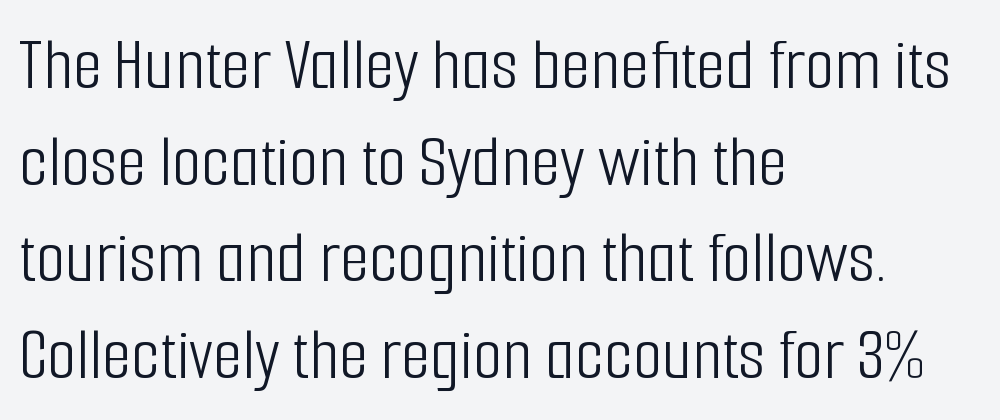
{"serif": "no", "italic": "no", "bold": "no", "weight": "light", "width": "condensed", "stroke_contrast": "low", "x_height": "medium", "monospaced": "no", "underline": "no", "align": "left", "line_spacing": "normal", "line_spacing_ratio": 1.27, "letter_spacing": "normal", "letter_spacing_em": 0.0, "glyph_px": 76}
